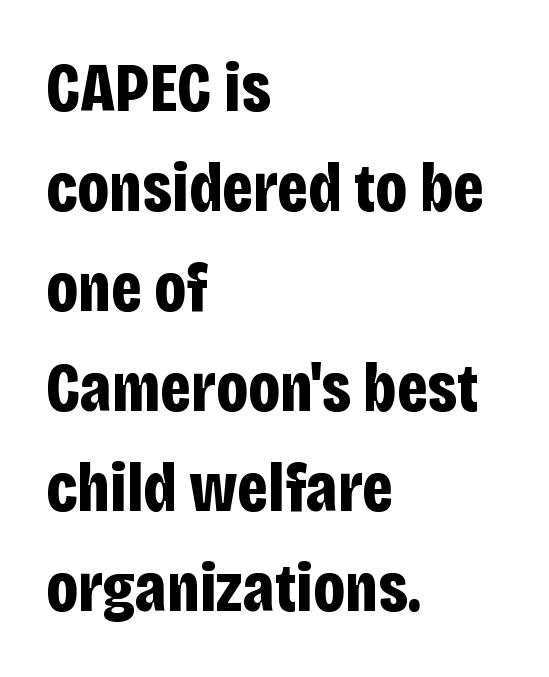
{"serif": "no", "italic": "no", "bold": "yes", "weight": "bold", "width": "condensed", "stroke_contrast": "low", "x_height": "large", "monospaced": "no", "underline": "no", "align": "left", "line_spacing": "normal", "line_spacing_ratio": 1.45, "letter_spacing": "normal", "letter_spacing_em": 0.0, "glyph_px": 69}
